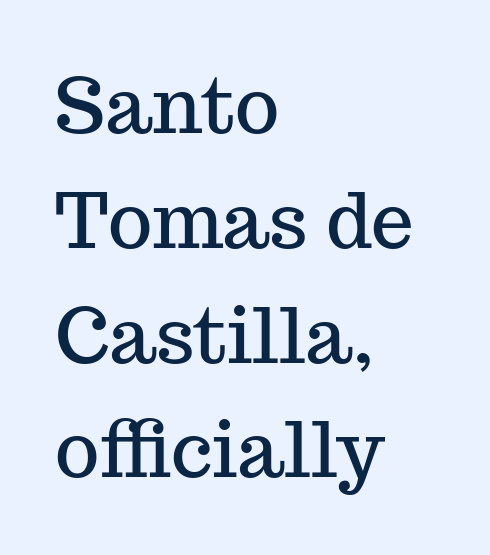
Q: Is the text italic (slanted)? A: No, it is upright.
Q: Is the typeface a serif or a sans-serif typeface? A: Serif.
Q: Is the text underlined? A: No.
Q: How is the paragraph aligned? A: Left-aligned.
Q: Is the spacing between letters normal or unusually wide? A: Normal.
Q: Is the spacing between lines tight, normal or loose? A: Normal.
Q: Width (condensed, normal, or wide)? A: Normal.
Q: Stroke contrast? A: Medium.
Q: x-height? A: Medium.
Q: Monospaced? A: No.
